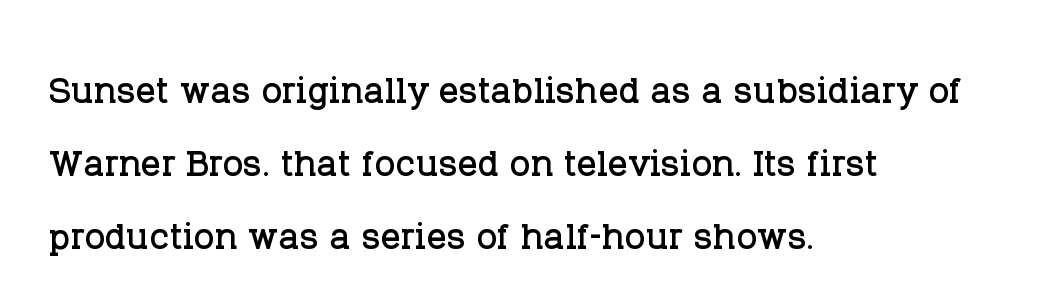
Q: Is the text italic (slanted)? A: No, it is upright.
Q: Is the typeface a serif or a sans-serif typeface? A: Serif.
Q: Is the text underlined? A: No.
Q: How is the paragraph aligned? A: Left-aligned.
Q: Is the spacing between letters normal or unusually wide? A: Normal.
Q: Is the spacing between lines tight, normal or loose? A: Normal.
Q: Width (condensed, normal, or wide)? A: Normal.
Q: Stroke contrast? A: Low.
Q: x-height? A: Large.
Q: Monospaced? A: No.
